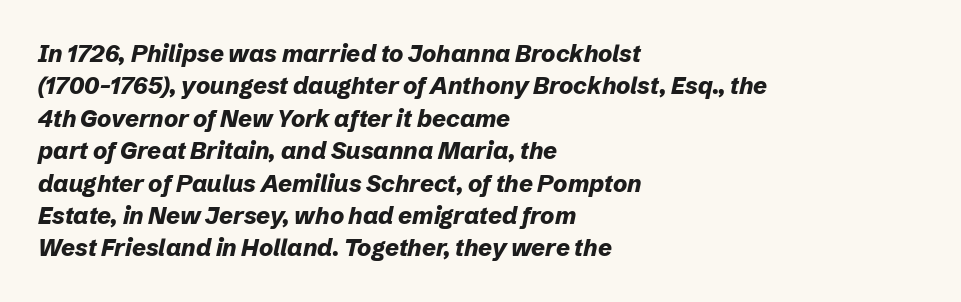
Q: Is the text bold? A: Yes.
Q: Is the text italic (slanted)? A: Yes, it leans right by about 12 degrees.
Q: Is the text underlined? A: No.
Q: How is the paragraph aligned? A: Left-aligned.
Q: Is the spacing between letters normal or unusually wide? A: Normal.
Q: Is the spacing between lines tight, normal or loose? A: Normal.
